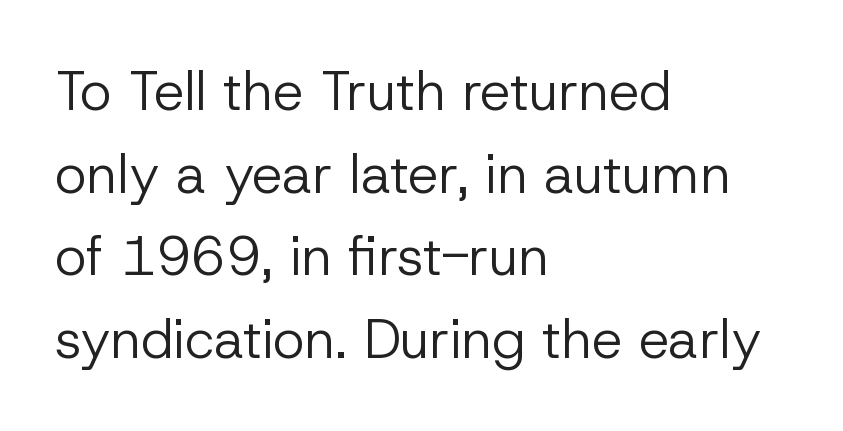
{"serif": "no", "italic": "no", "bold": "no", "weight": "regular", "width": "normal", "stroke_contrast": "low", "x_height": "medium", "monospaced": "no", "underline": "no", "align": "left", "line_spacing": "normal", "line_spacing_ratio": 1.53, "letter_spacing": "normal", "letter_spacing_em": 0.0, "glyph_px": 54}
